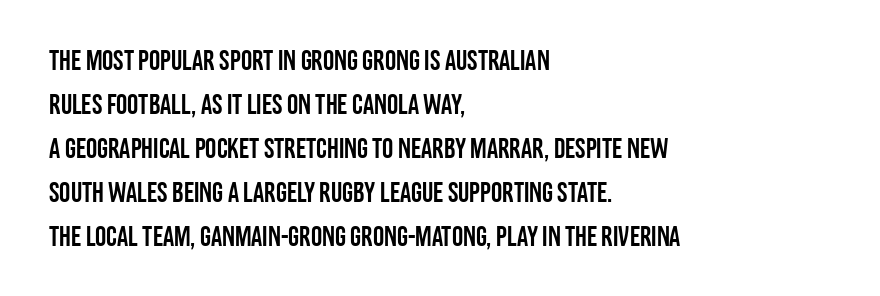
Here the glyphs are tracked normally, forming tight word shapes. Nope, not italic — everything's standing straight. Are there feet on the stems? There aren't — it's a sans. Proportional: the letters do not fall into vertical columns. A bare baseline throughout the passage. Notice how descenders clear the ascenders below comfortably — that's standard leading.
